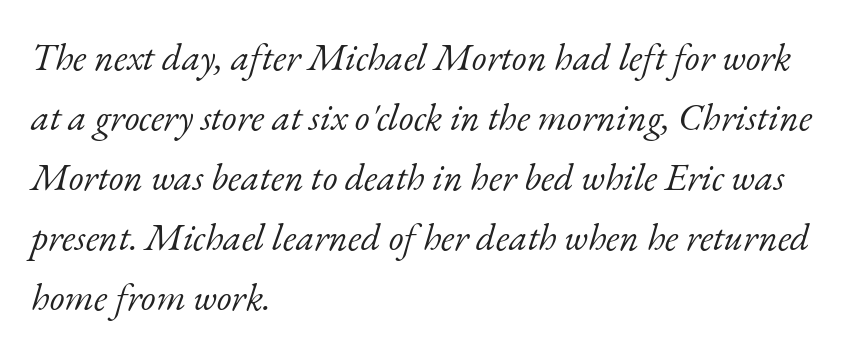
A classic flush-left, rag-right setting is used for this passage. No chunkiness to these letters — they're not bold. This sample uses a serif face. Decoration check: the copy has no underline. The passage shown stacks its lines at a standard gap. Proportional: the letters do not fall into vertical columns.
